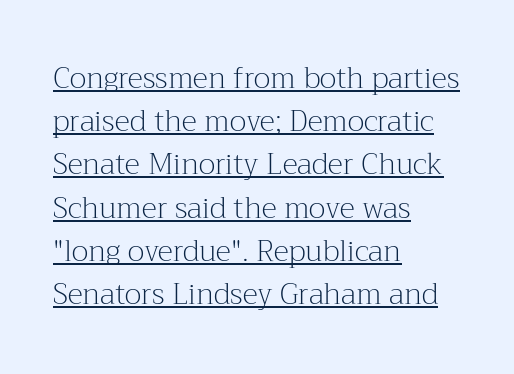
Every stem runs plumb, perpendicular to the baseline. Looks like regular typesetting: each glyph gets only the width it needs. The passage shown is typeset with a serif family. Honestly, the underline is the first thing you notice here. The lines sit at an ordinary, default distance from one another. The paragraph has a hard left edge and a soft right edge.
